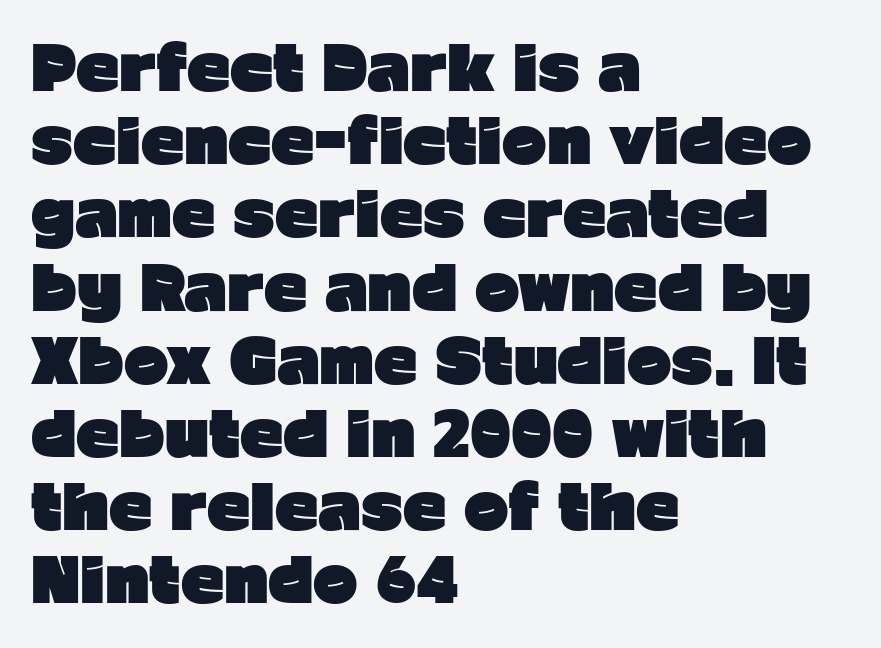
{"serif": "no", "italic": "no", "bold": "yes", "weight": "heavy", "width": "normal", "stroke_contrast": "low", "x_height": "medium", "monospaced": "no", "underline": "no", "align": "left", "line_spacing_ratio": 1.22, "letter_spacing": "normal", "letter_spacing_em": 0.0, "glyph_px": 60}
